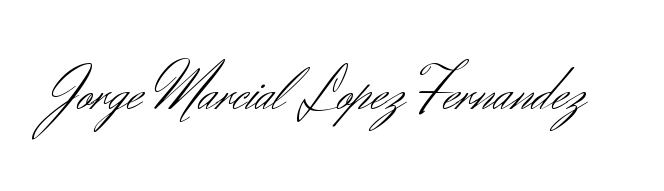
{"serif": "no", "bold": "no", "weight": "light", "width": "normal", "stroke_contrast": "medium", "x_height": "small", "monospaced": "no", "underline": "no", "letter_spacing": "normal", "letter_spacing_em": 0.0, "glyph_px": 62}
